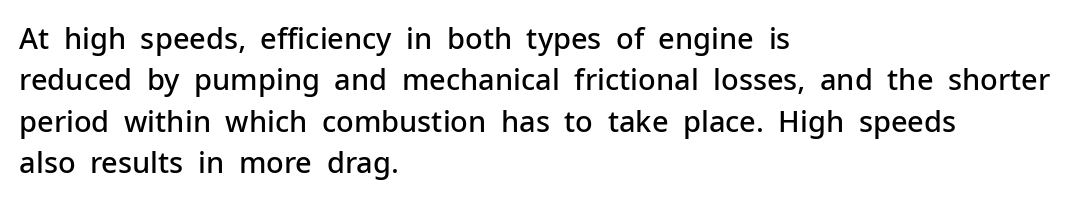
Q: Is the text bold? A: Semi-bold.
Q: Is the text italic (slanted)? A: No, it is upright.
Q: Is the typeface a serif or a sans-serif typeface? A: Sans-serif.
Q: Is the text underlined? A: No.
Q: How is the paragraph aligned? A: Left-aligned.
Q: Is the spacing between letters normal or unusually wide? A: Normal.
Q: Is the spacing between lines tight, normal or loose? A: Normal.
Q: Width (condensed, normal, or wide)? A: Normal.
Q: Stroke contrast? A: Low.
Q: x-height? A: Medium.
Q: Monospaced? A: No.
